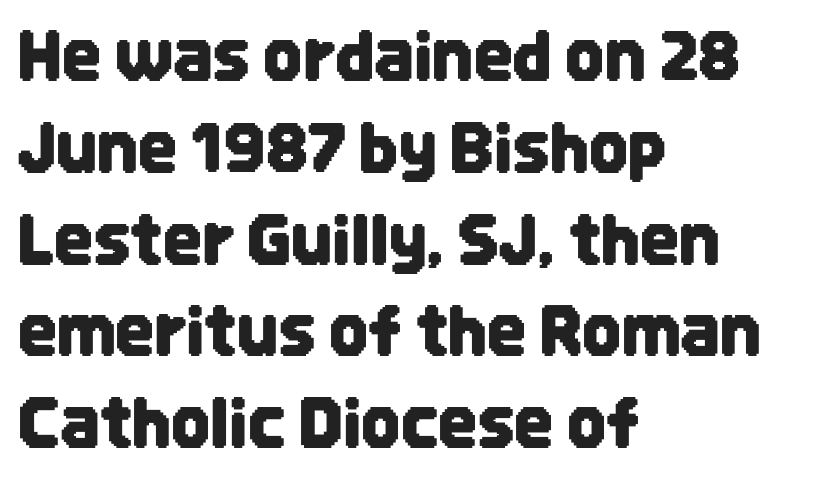
The rendering anchors every line to the left-hand side. The passage shown is typeset with a sans-serif family. Character widths vary here, with narrow letters taking less room than wide ones. Does extra space separate the letters? No, they use regular spacing.
